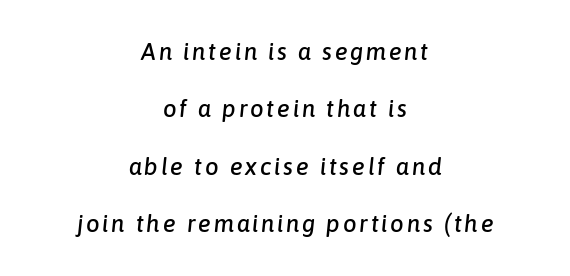
The string is rendered with underlining switched off. A typesetter would call this leading open, well beyond the default. This is oblique type, the kind used for emphasis or titles. This rendering uses center alignment, leaving both contours irregular but symmetric.
